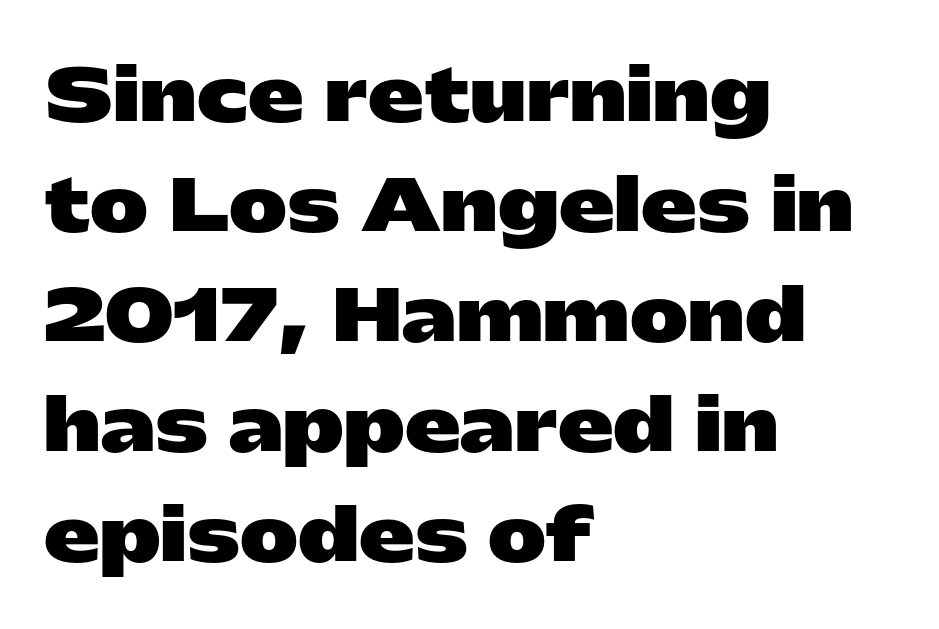
Q: Is the text bold? A: Yes.
Q: Is the text italic (slanted)? A: No, it is upright.
Q: Is the typeface a serif or a sans-serif typeface? A: Sans-serif.
Q: Is the text underlined? A: No.
Q: How is the paragraph aligned? A: Left-aligned.
Q: Is the spacing between letters normal or unusually wide? A: Normal.
Q: Is the spacing between lines tight, normal or loose? A: Normal.
Q: Width (condensed, normal, or wide)? A: Wide.
Q: Stroke contrast? A: Low.
Q: x-height? A: Medium.
Q: Monospaced? A: No.
